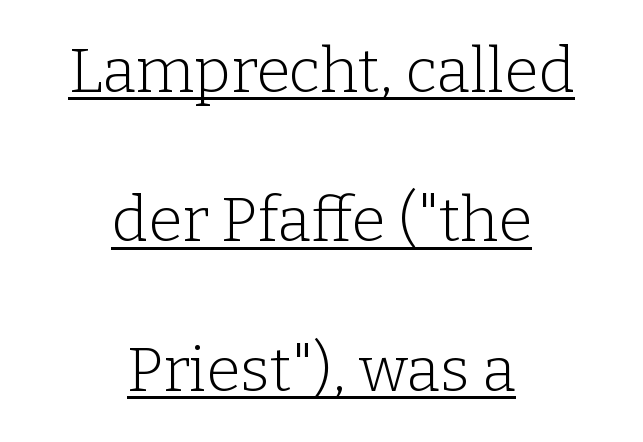
Q: Is the text bold? A: No.
Q: Is the text italic (slanted)? A: No, it is upright.
Q: Is the typeface a serif or a sans-serif typeface? A: Serif.
Q: Is the text underlined? A: Yes.
Q: How is the paragraph aligned? A: Centered.
Q: Is the spacing between letters normal or unusually wide? A: Normal.
Q: Is the spacing between lines tight, normal or loose? A: Loose.
Q: Width (condensed, normal, or wide)? A: Normal.
Q: Stroke contrast? A: Low.
Q: x-height? A: Medium.
Q: Monospaced? A: No.
